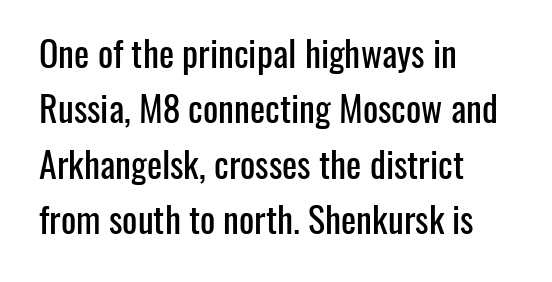
Notice how the stems are strictly vertical — no italics here. A bare baseline throughout the passage. Unlike a traditional serif, this face leaves its strokes unadorned. Visually the block forms a straight wall on the left and a jagged coastline on the right. Compared with typical paragraphs, the rows here are spaced about the same. Think of a printed novel: that variable character pitch is what you see here.
